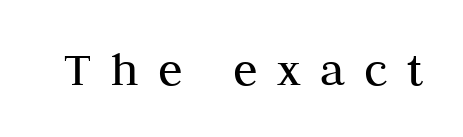
Q: Is the text bold? A: No.
Q: Is the text italic (slanted)? A: No, it is upright.
Q: Is the typeface a serif or a sans-serif typeface? A: Serif.
Q: Is the text underlined? A: No.
Q: Is the spacing between letters normal or unusually wide? A: Unusually wide.
Q: Width (condensed, normal, or wide)? A: Normal.
Q: Stroke contrast? A: Medium.
Q: x-height? A: Medium.
Q: Monospaced? A: No.
